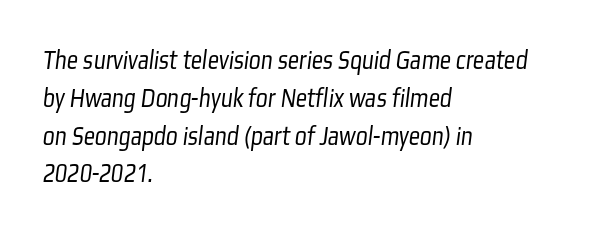
Q: Is the text bold? A: No.
Q: Is the typeface a serif or a sans-serif typeface? A: Sans-serif.
Q: Is the text underlined? A: No.
Q: How is the paragraph aligned? A: Left-aligned.
Q: Is the spacing between letters normal or unusually wide? A: Normal.
Q: Is the spacing between lines tight, normal or loose? A: Normal.
Q: Width (condensed, normal, or wide)? A: Condensed.
Q: Stroke contrast? A: Low.
Q: x-height? A: Medium.
Q: Monospaced? A: No.
